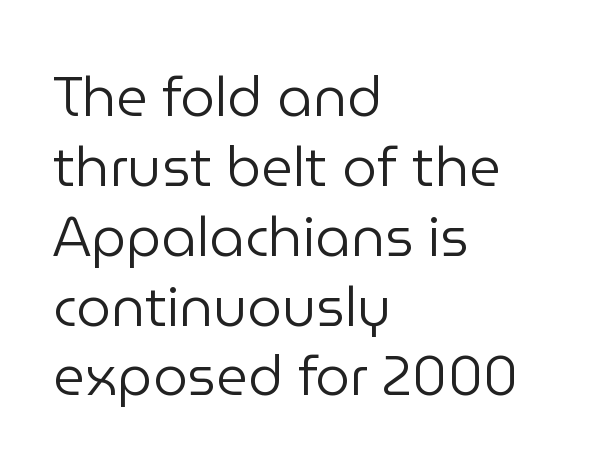
{"serif": "no", "italic": "no", "bold": "no", "weight": "regular", "width": "normal", "stroke_contrast": "low", "x_height": "medium", "monospaced": "no", "underline": "no", "align": "left", "line_spacing": "normal", "line_spacing_ratio": 1.27, "letter_spacing": "normal", "letter_spacing_em": 0.0, "glyph_px": 55}
